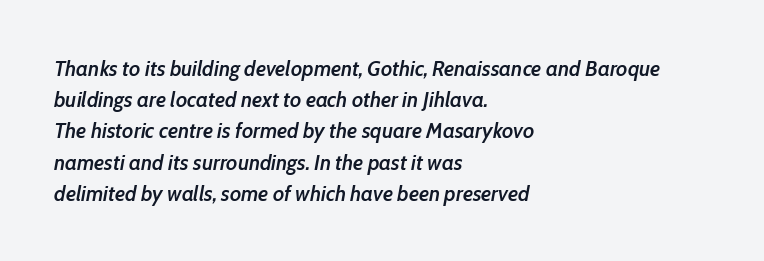
The image shows 22 px text type, italic (leaning right); set left-aligned, normal line spacing (1.42x), normal letter spacing, not underlined.
